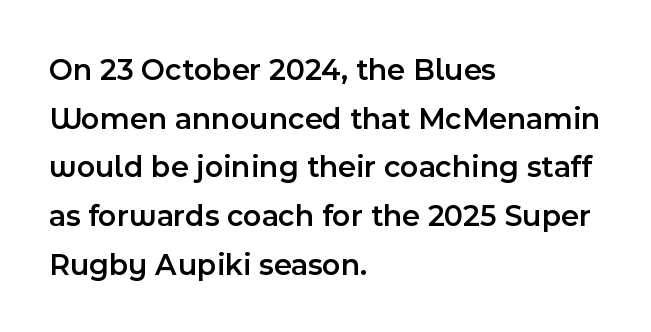
Q: Is the text bold? A: Semi-bold.
Q: Is the text italic (slanted)? A: No, it is upright.
Q: Is the typeface a serif or a sans-serif typeface? A: Sans-serif.
Q: Is the text underlined? A: No.
Q: How is the paragraph aligned? A: Left-aligned.
Q: Is the spacing between letters normal or unusually wide? A: Normal.
Q: Is the spacing between lines tight, normal or loose? A: Normal.
Q: Width (condensed, normal, or wide)? A: Normal.
Q: x-height? A: Medium.
Q: Monospaced? A: No.
